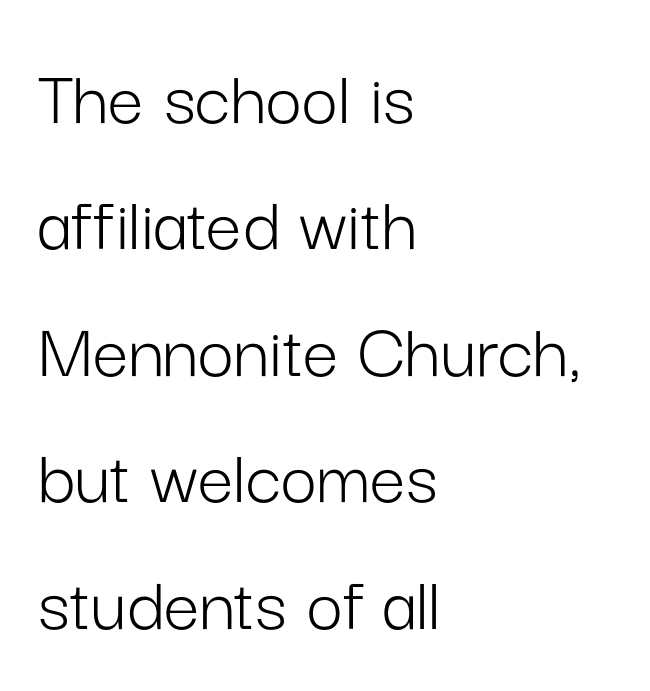
Line spacing here is normal. Is there any slant? The stems are plumb. Descender tails drop into unmarked territory. Short note: letters normally spaced.
